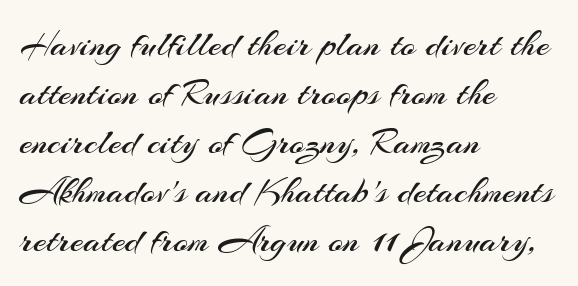
{"serif": "no", "bold": "no", "weight": "regular", "width": "normal", "stroke_contrast": "medium", "x_height": "small", "monospaced": "no", "underline": "no", "align": "left", "line_spacing": "normal", "line_spacing_ratio": 1.29, "letter_spacing": "normal", "letter_spacing_em": 0.0, "glyph_px": 38}
